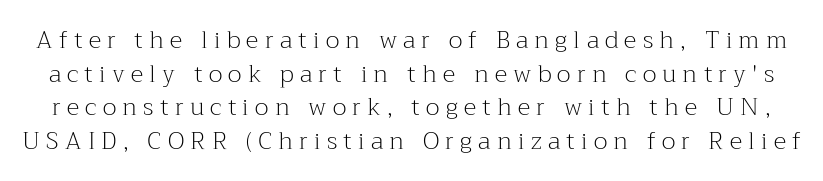
{"italic": "no", "bold": "no", "underline": "no", "line_spacing": "normal", "line_spacing_ratio": 1.4, "letter_spacing": "wide", "letter_spacing_em": 0.26, "glyph_px": 24}
